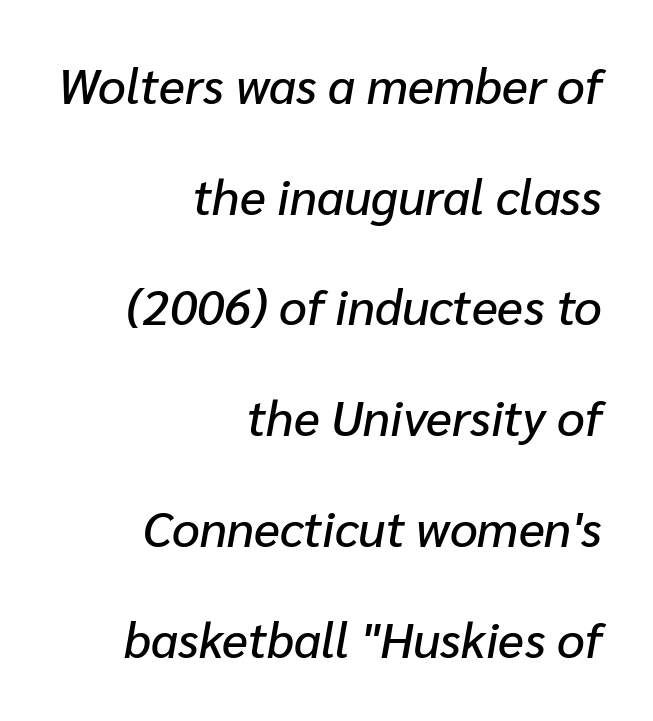
Quick note: italic. Letters rest on an invisible, unmarked baseline. The horizontal fit of the characters is conventional and even. Varying glyph widths throughout — classic text-font behaviour. The typesetter chose a ragged-left arrangement here.
